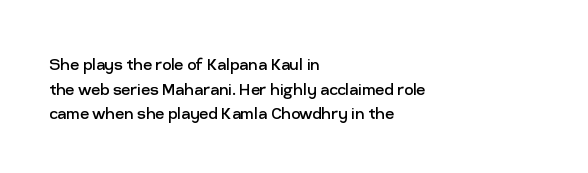
Casual observation: everything's shoved over to the left. This is not heavy type; no bold has been used. Italic? Not at all — the glyphs are vertical. The space beneath each line is pristine and unruled. No extra tracking has been applied to these lines.
